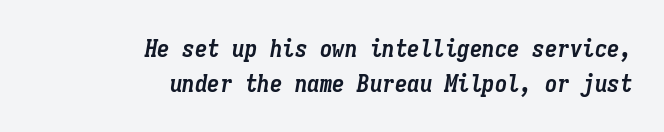
{"italic": "yes", "lean": "right", "slant_degrees": 9, "bold": "yes", "underline": "no", "align": "right", "line_spacing": "normal", "line_spacing_ratio": 1.39, "letter_spacing": "normal", "letter_spacing_em": 0.0, "glyph_px": 25}
